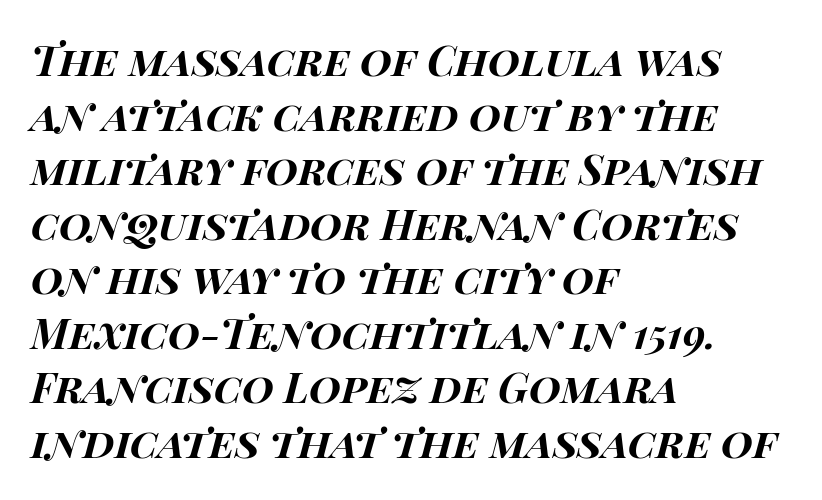
{"italic": "yes", "lean": "right", "slant_degrees": 15, "bold": "yes", "weight": "bold", "width": "wide", "stroke_contrast": "high", "x_height": "large", "monospaced": "no", "underline": "no", "align": "left", "line_spacing": "normal", "line_spacing_ratio": 1.33, "letter_spacing": "normal", "letter_spacing_em": 0.0, "glyph_px": 41}
